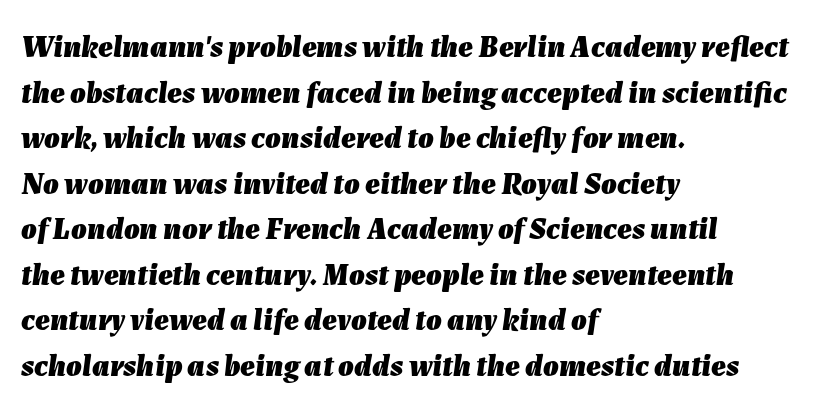
The image shows 31 px heavy type, italic (leaning right); set left-aligned, normal line spacing (1.47x), normal letter spacing, not underlined; low stroke contrast and a medium x-height.
